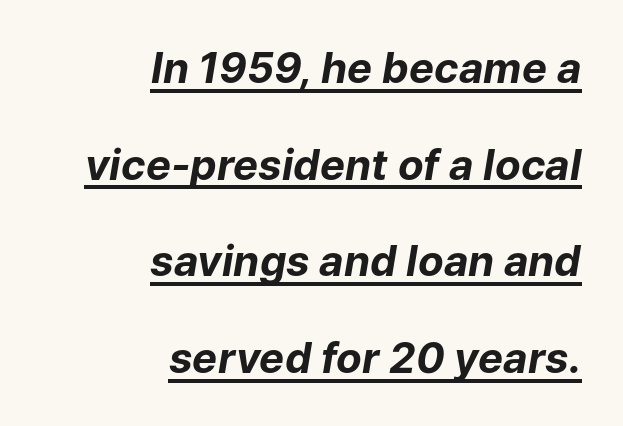
Q: Is the text bold? A: Yes.
Q: Is the text italic (slanted)? A: Yes, it leans right by about 9 degrees.
Q: Is the text underlined? A: Yes.
Q: How is the paragraph aligned? A: Right-aligned.
Q: Is the spacing between letters normal or unusually wide? A: Normal.
Q: Is the spacing between lines tight, normal or loose? A: Loose.
Q: Width (condensed, normal, or wide)? A: Normal.
Q: Stroke contrast? A: Low.
Q: x-height? A: Medium.
Q: Monospaced? A: No.
